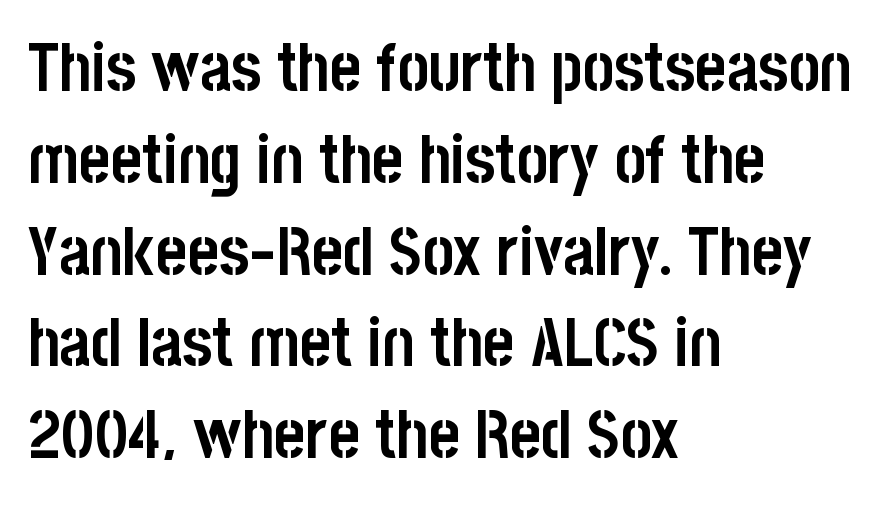
Q: Is the text bold? A: Yes.
Q: Is the text italic (slanted)? A: No, it is upright.
Q: Is the typeface a serif or a sans-serif typeface? A: Sans-serif.
Q: Is the text underlined? A: No.
Q: How is the paragraph aligned? A: Left-aligned.
Q: Is the spacing between letters normal or unusually wide? A: Normal.
Q: Is the spacing between lines tight, normal or loose? A: Normal.
Q: Width (condensed, normal, or wide)? A: Condensed.
Q: Stroke contrast? A: Low.
Q: x-height? A: Large.
Q: Monospaced? A: No.
